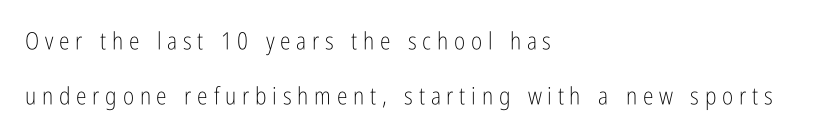
Q: Is the text bold? A: No.
Q: Is the text italic (slanted)? A: No, it is upright.
Q: Is the text underlined? A: No.
Q: How is the paragraph aligned? A: Left-aligned.
Q: Is the spacing between letters normal or unusually wide? A: Unusually wide.
Q: Is the spacing between lines tight, normal or loose? A: Loose.
